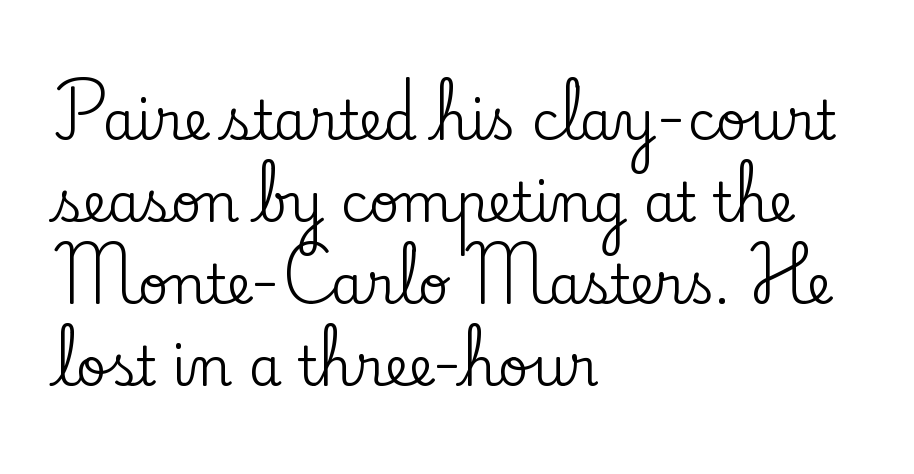
{"serif": "yes", "italic": "no", "width": "normal", "stroke_contrast": "low", "x_height": "small", "monospaced": "no", "underline": "no", "align": "left", "line_spacing": "normal", "line_spacing_ratio": 1.55, "letter_spacing": "normal", "letter_spacing_em": 0.0, "glyph_px": 53}
